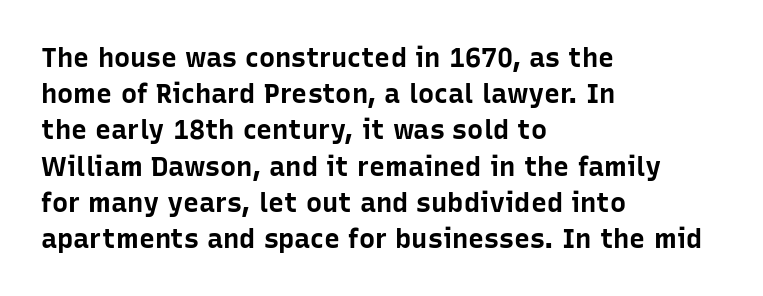
The image shows 27 px bold type, upright; set left-aligned, normal line spacing (1.34x), normal letter spacing, not underlined.
